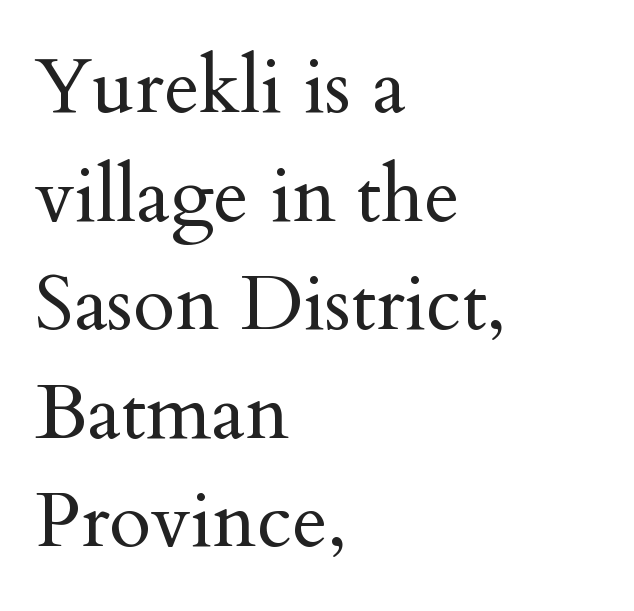
Do the letters lean? They stand straight. Note the varied advance widths — an 'i' is clearly narrower than an 'm'. Reading down the block, your eye returns to a fixed left position each line. Letterform terminals end in serifs throughout the passage. How would I describe the line gaps? Plain and ordinary.
